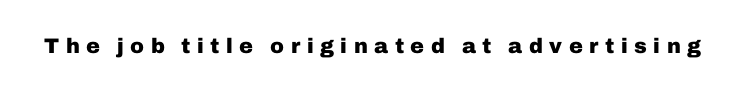
Q: Is the text bold? A: Yes.
Q: Is the text italic (slanted)? A: No, it is upright.
Q: Is the text underlined? A: No.
Q: Is the spacing between letters normal or unusually wide? A: Unusually wide.
